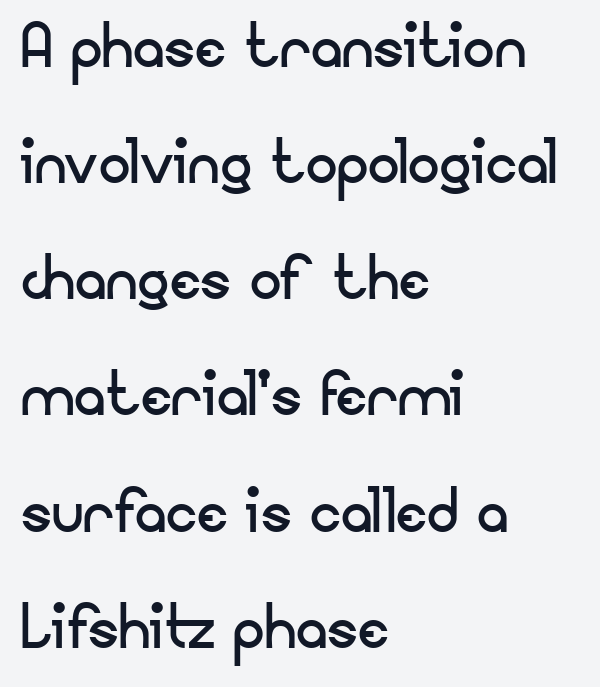
Q: Is the text bold? A: No.
Q: Is the text italic (slanted)? A: No, it is upright.
Q: Is the typeface a serif or a sans-serif typeface? A: Sans-serif.
Q: Is the text underlined? A: No.
Q: How is the paragraph aligned? A: Left-aligned.
Q: Is the spacing between letters normal or unusually wide? A: Normal.
Q: Is the spacing between lines tight, normal or loose? A: Normal.
Q: Width (condensed, normal, or wide)? A: Normal.
Q: Stroke contrast? A: Low.
Q: x-height? A: Small.
Q: Monospaced? A: No.
